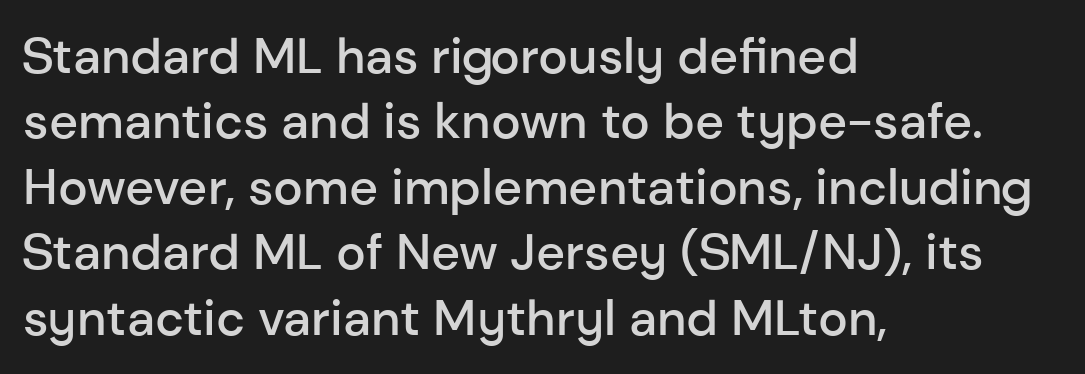
Q: Is the text bold? A: Semi-bold.
Q: Is the text italic (slanted)? A: No, it is upright.
Q: Is the typeface a serif or a sans-serif typeface? A: Sans-serif.
Q: Is the text underlined? A: No.
Q: How is the paragraph aligned? A: Left-aligned.
Q: Is the spacing between letters normal or unusually wide? A: Normal.
Q: Is the spacing between lines tight, normal or loose? A: Normal.
Q: Width (condensed, normal, or wide)? A: Normal.
Q: Stroke contrast? A: Low.
Q: x-height? A: Medium.
Q: Monospaced? A: No.
